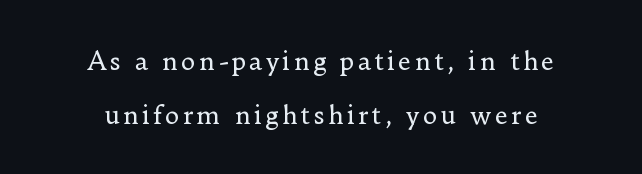
{"italic": "no", "bold": "no", "underline": "no", "align": "center", "line_spacing": "loose", "line_spacing_ratio": 2.18, "glyph_px": 25}
